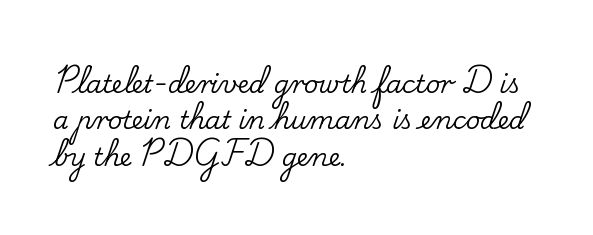
{"underline": "no", "align": "left", "line_spacing": "normal", "line_spacing_ratio": 1.46, "letter_spacing": "normal", "letter_spacing_em": 0.0, "glyph_px": 25}
